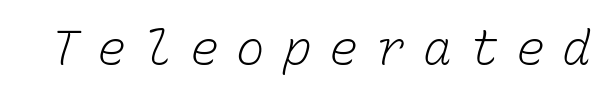
The image shows 48 px light type, monospaced; set unusually wide letter spacing (+0.37 em), not underlined; low stroke contrast and a medium x-height.
